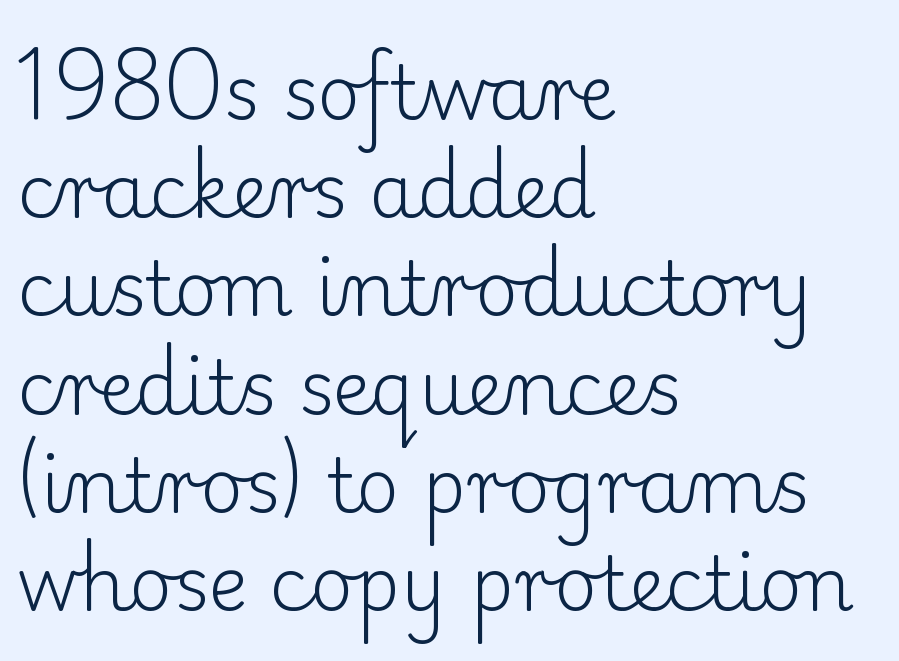
{"italic": "no", "bold": "no", "weight": "light", "width": "normal", "stroke_contrast": "low", "x_height": "small", "monospaced": "no", "underline": "no", "align": "left", "line_spacing": "normal", "line_spacing_ratio": 1.31, "letter_spacing": "normal", "letter_spacing_em": 0.0, "glyph_px": 75}
